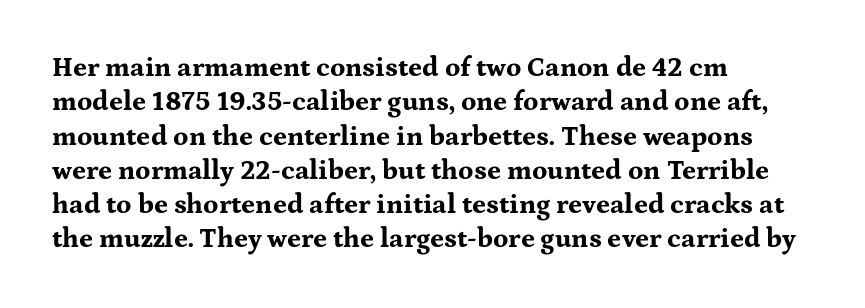
{"italic": "no", "bold": "yes", "underline": "no", "align": "left", "line_spacing": "normal", "line_spacing_ratio": 1.27, "letter_spacing": "normal", "letter_spacing_em": 0.0, "glyph_px": 27}
